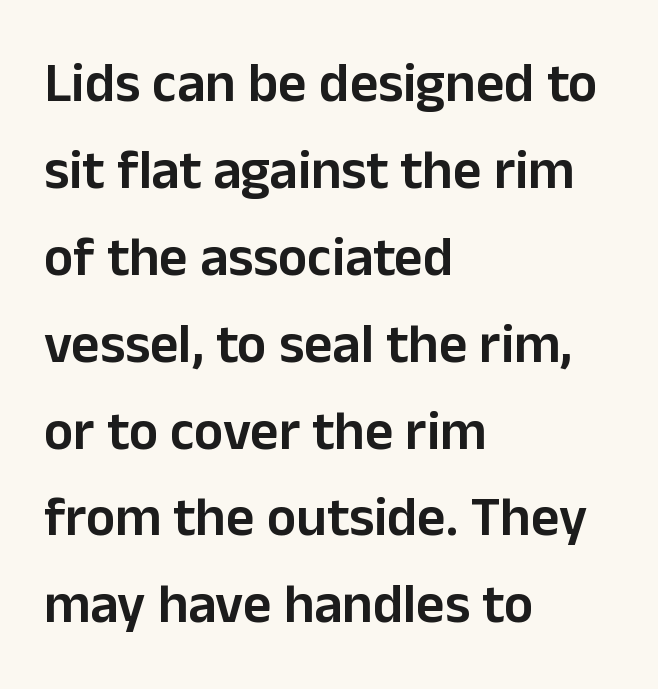
Leading: standard. In terms of letterspacing, this is plain default setting. The rendering shows plain stroke endings on the letterforms — a sans-serif design. In terms of posture, this sample is upright. Character widths vary here, with narrow letters taking less room than wide ones. The passage shown is not underscored anywhere.
